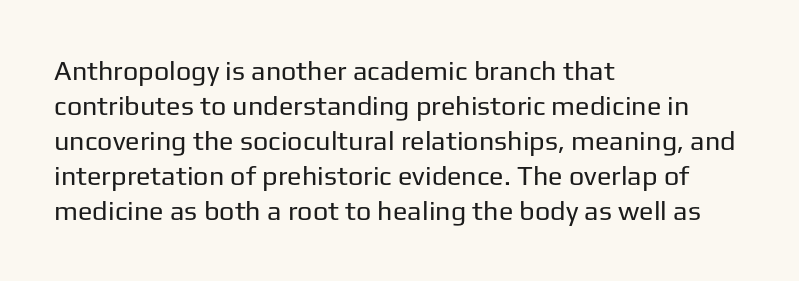
The image shows 27 px text type, upright; set left-aligned, normal line spacing (1.3x), normal letter spacing, not underlined.
